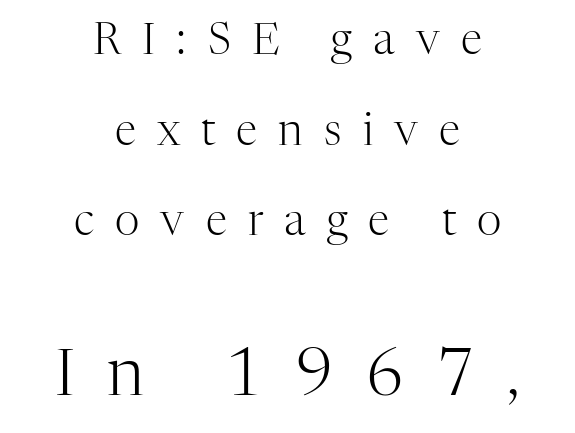
The image shows 65 px light serif type, upright; set centered, loose line spacing (2.11x), unusually wide letter spacing (+0.49 em), not underlined; the second (bottom) block is 1.51x larger; high stroke contrast and a medium x-height.
